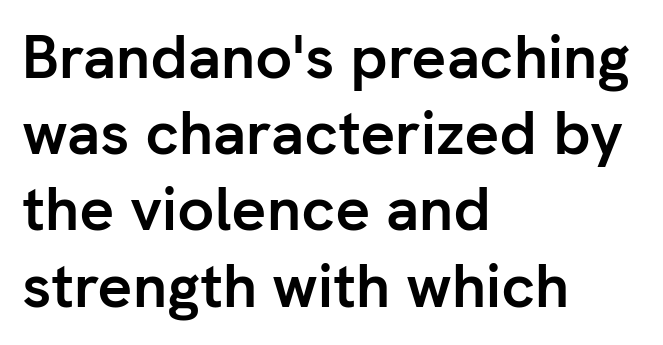
These lines are set flush left with a ragged right edge. Is the letter spacing exaggerated? No — it looks like the ordinary default. In terms of leading, this rendering sits right in the middle. Nobody drew a line under any word here. No feet cap the strokes, marking this as sans-serif type.
